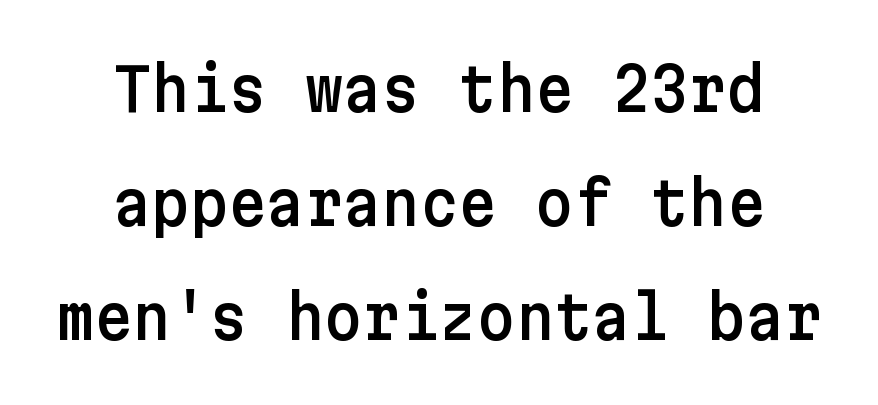
{"serif": "no", "italic": "no", "width": "normal", "stroke_contrast": "low", "x_height": "medium", "underline": "no", "align": "center", "line_spacing": "loose", "line_spacing_ratio": 1.93, "letter_spacing": "normal", "letter_spacing_em": 0.0, "glyph_px": 59}
